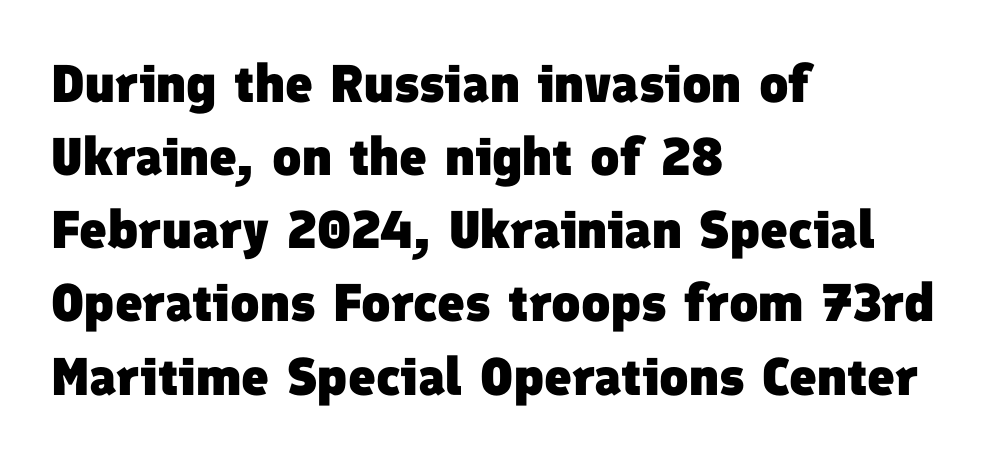
Q: Is the text bold? A: Yes.
Q: Is the typeface a serif or a sans-serif typeface? A: Sans-serif.
Q: Is the text underlined? A: No.
Q: How is the paragraph aligned? A: Left-aligned.
Q: Is the spacing between letters normal or unusually wide? A: Normal.
Q: Is the spacing between lines tight, normal or loose? A: Normal.
Q: Width (condensed, normal, or wide)? A: Normal.
Q: Stroke contrast? A: Low.
Q: x-height? A: Medium.
Q: Monospaced? A: No.
